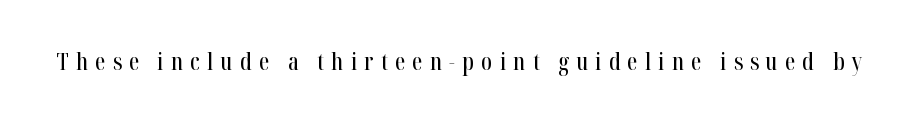
{"italic": "no", "underline": "no", "letter_spacing": "wide", "letter_spacing_em": 0.32, "glyph_px": 23}
